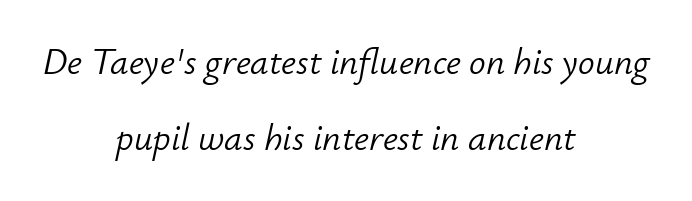
Quick note: interline space is abundant. A light-to-regular cut is what we see here. The whole block is typeset with a tilt. The tracking reads as untouched default to a designer's eye. Lines of text with bare space underneath.
